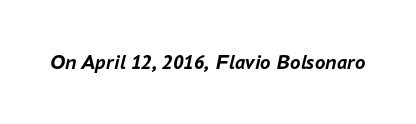
The image shows 21 px bold type, italic (leaning right); set normal letter spacing, not underlined.
